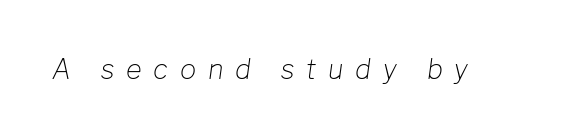
Q: Is the text bold? A: No.
Q: Is the text italic (slanted)? A: Yes, it leans right by about 8 degrees.
Q: Is the text underlined? A: No.
Q: Is the spacing between letters normal or unusually wide? A: Unusually wide.
